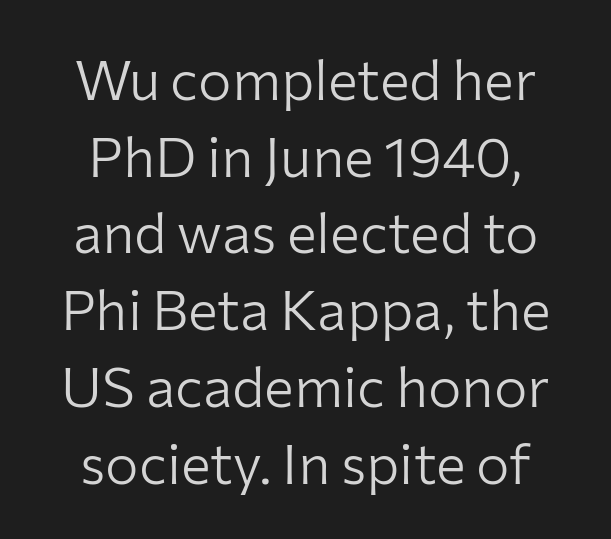
Stroke mass is kept to a normal reading level or below. Nope, not italic — everything's standing straight. Short note: letters normally spaced. Descenders hang freely into open space. This sample has the flowing, uneven cadence of proportional lettering. The lines sit at an ordinary, default distance from one another.
